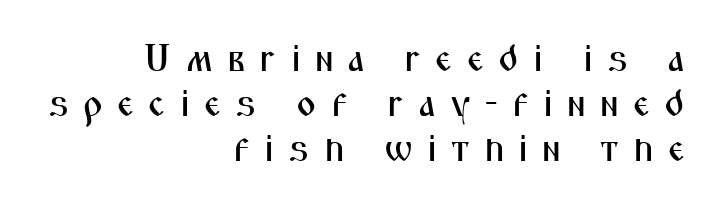
Q: Is the text italic (slanted)? A: No, it is upright.
Q: Is the typeface a serif or a sans-serif typeface? A: Sans-serif.
Q: Is the text underlined? A: No.
Q: How is the paragraph aligned? A: Right-aligned.
Q: Is the spacing between letters normal or unusually wide? A: Unusually wide.
Q: Width (condensed, normal, or wide)? A: Condensed.
Q: Stroke contrast? A: Medium.
Q: x-height? A: Medium.
Q: Monospaced? A: No.
